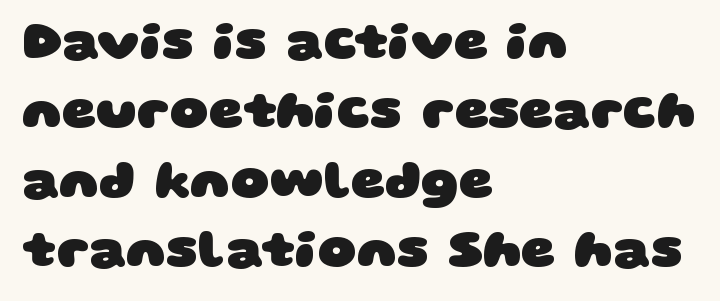
{"serif": "no", "bold": "yes", "weight": "heavy", "width": "wide", "stroke_contrast": "low", "x_height": "large", "monospaced": "no", "underline": "no", "align": "left", "line_spacing": "normal", "line_spacing_ratio": 1.31, "letter_spacing": "normal", "letter_spacing_em": 0.0, "glyph_px": 53}
